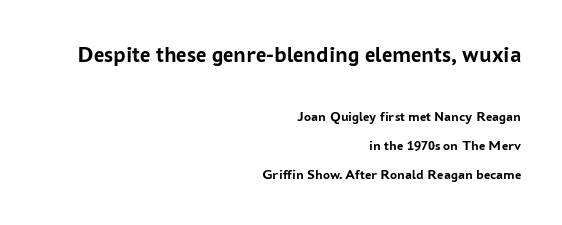
{"italic": "no", "bold": "yes", "underline": "no", "align": "right", "line_spacing": "loose", "line_spacing_ratio": 2.1, "letter_spacing": "normal", "letter_spacing_em": 0.0, "larger_block": "first", "size_ratio": 1.64, "glyph_px": 23}
